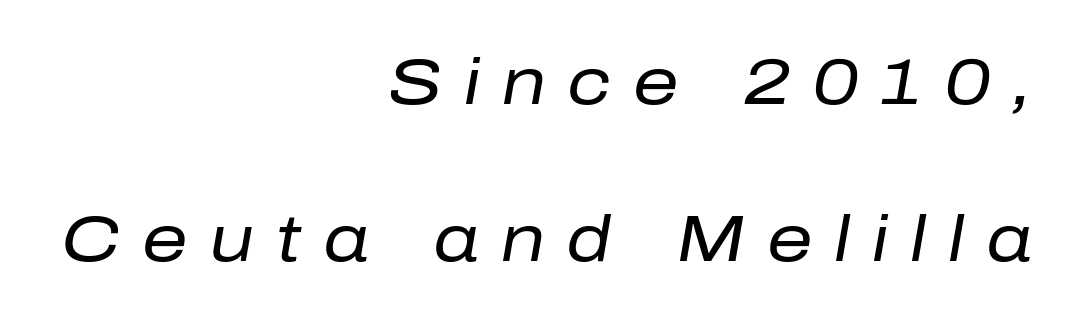
If you measured baseline to baseline, you'd find a long distance. Letters have the restrained weight of plain body copy at most. Glance below the letters and you will spot only blank space. What stands out about the letter spacing? Its width — letters are far apart.
